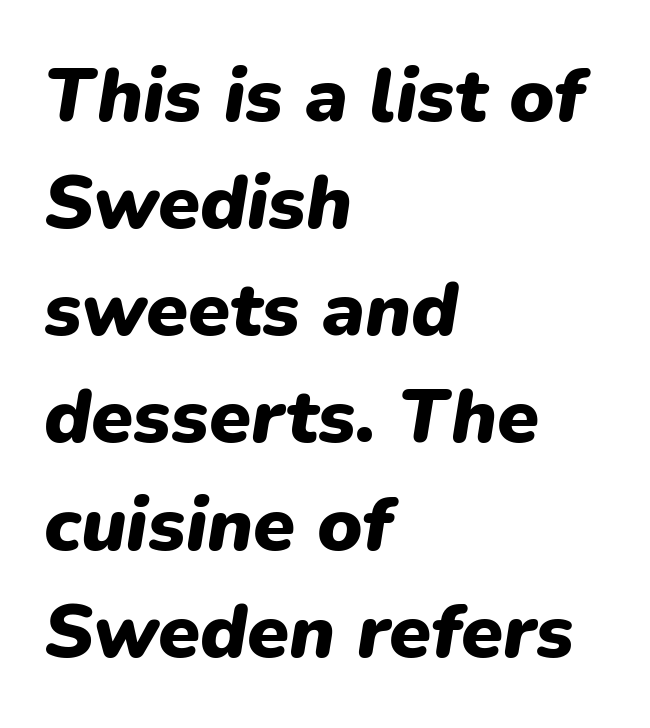
Proportional: the letters do not fall into vertical columns. These lines are set flush left with a ragged right edge. Leading: standard. The whole block is typeset with a tilt.
